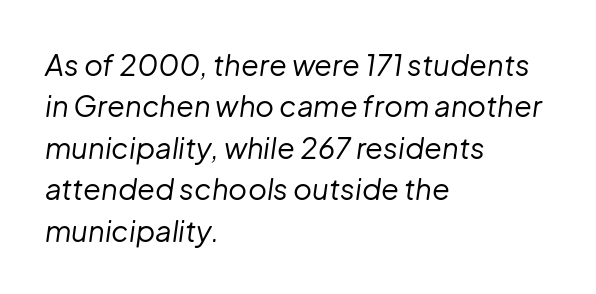
{"italic": "yes", "lean": "right", "slant_degrees": 8, "bold": "no", "weight": "regular", "width": "normal", "stroke_contrast": "low", "x_height": "medium", "monospaced": "no", "underline": "no", "align": "left", "line_spacing": "normal", "line_spacing_ratio": 1.43, "letter_spacing": "normal", "letter_spacing_em": 0.0, "glyph_px": 29}
